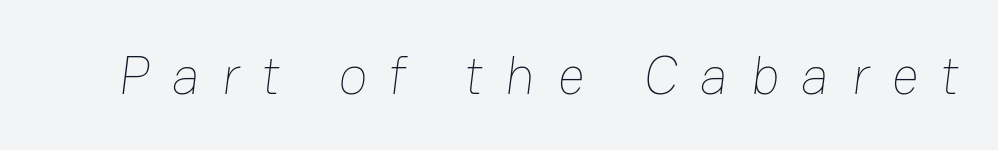
{"bold": "no", "weight": "thin", "width": "normal", "stroke_contrast": "low", "x_height": "medium", "monospaced": "no", "underline": "no", "letter_spacing": "wide", "letter_spacing_em": 0.4, "glyph_px": 54}
